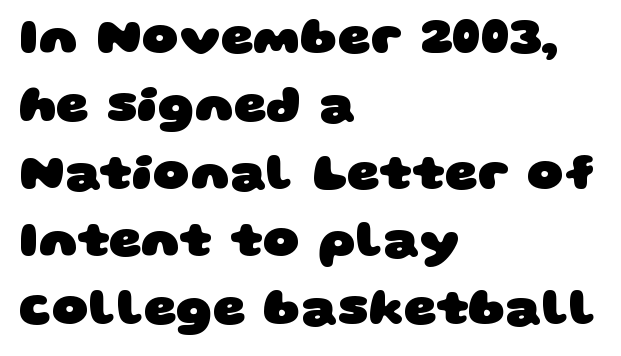
{"serif": "no", "bold": "yes", "weight": "heavy", "width": "wide", "stroke_contrast": "low", "x_height": "large", "monospaced": "no", "underline": "no", "align": "left", "line_spacing": "normal", "line_spacing_ratio": 1.33, "letter_spacing": "normal", "letter_spacing_em": 0.0, "glyph_px": 51}
